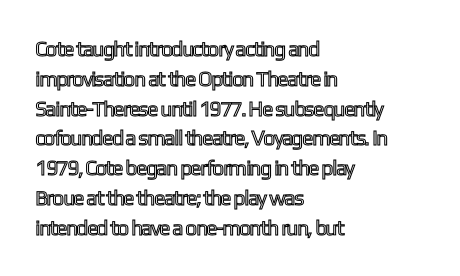
Q: Is the text italic (slanted)? A: No, it is upright.
Q: Is the text underlined? A: No.
Q: How is the paragraph aligned? A: Left-aligned.
Q: Is the spacing between letters normal or unusually wide? A: Normal.
Q: Is the spacing between lines tight, normal or loose? A: Normal.
